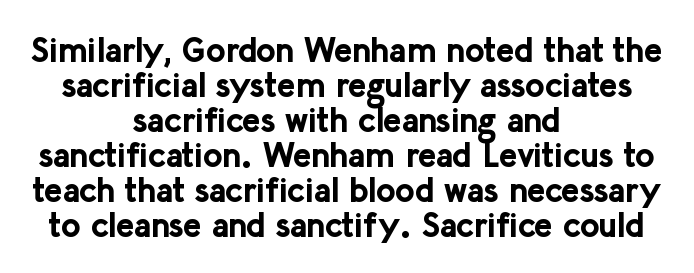
{"serif": "no", "italic": "no", "bold": "yes", "weight": "bold", "width": "normal", "stroke_contrast": "low", "x_height": "medium", "monospaced": "no", "underline": "no", "align": "center", "line_spacing": "tight", "line_spacing_ratio": 1.03, "letter_spacing": "normal", "letter_spacing_em": 0.0, "glyph_px": 34}
